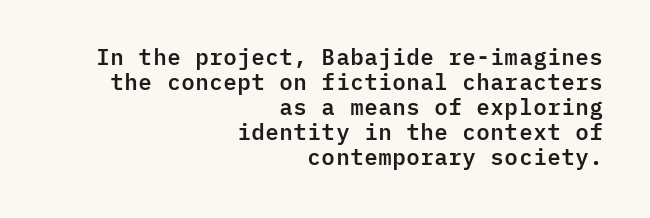
{"italic": "no", "underline": "no", "align": "right", "line_spacing": "tight", "line_spacing_ratio": 1.14, "letter_spacing": "normal", "letter_spacing_em": 0.0, "glyph_px": 22}
